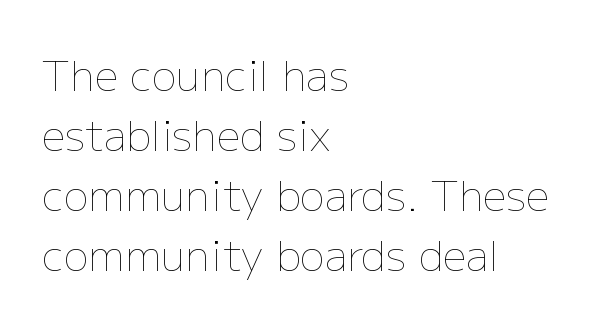
Q: Is the text bold? A: No.
Q: Is the text italic (slanted)? A: No, it is upright.
Q: Is the text underlined? A: No.
Q: How is the paragraph aligned? A: Left-aligned.
Q: Is the spacing between letters normal or unusually wide? A: Normal.
Q: Is the spacing between lines tight, normal or loose? A: Normal.
Q: Width (condensed, normal, or wide)? A: Normal.
Q: Stroke contrast? A: Low.
Q: x-height? A: Medium.
Q: Monospaced? A: No.
